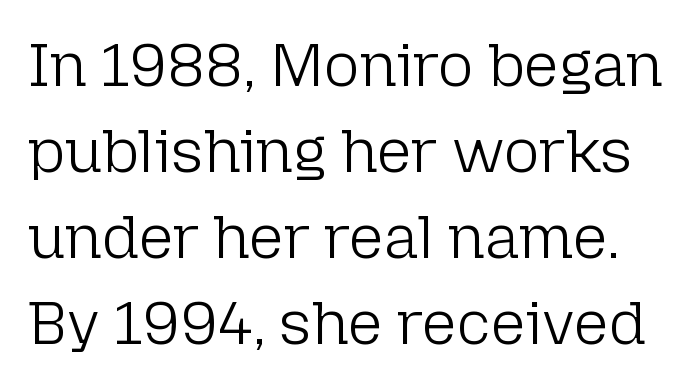
Q: Is the text bold? A: No.
Q: Is the text italic (slanted)? A: No, it is upright.
Q: Is the typeface a serif or a sans-serif typeface? A: Sans-serif.
Q: Is the text underlined? A: No.
Q: Is the spacing between letters normal or unusually wide? A: Normal.
Q: Is the spacing between lines tight, normal or loose? A: Normal.
Q: Width (condensed, normal, or wide)? A: Normal.
Q: Stroke contrast? A: Low.
Q: x-height? A: Medium.
Q: Monospaced? A: No.
